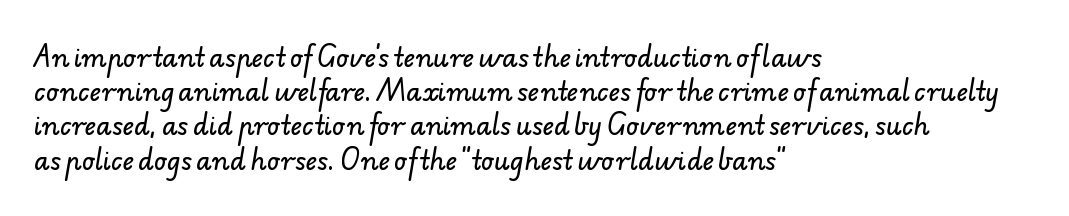
Q: Is the text underlined? A: No.
Q: How is the paragraph aligned? A: Left-aligned.
Q: Is the spacing between letters normal or unusually wide? A: Normal.
Q: Is the spacing between lines tight, normal or loose? A: Normal.
